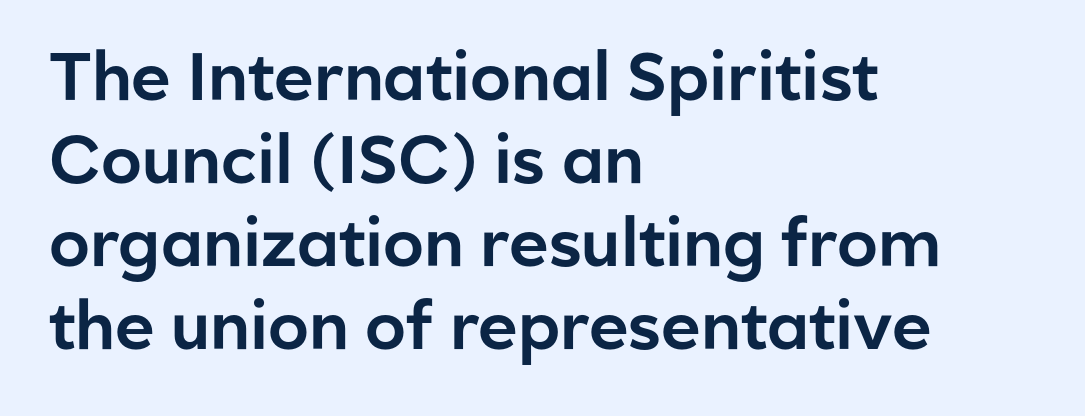
Q: Is the text italic (slanted)? A: No, it is upright.
Q: Is the typeface a serif or a sans-serif typeface? A: Sans-serif.
Q: Is the text underlined? A: No.
Q: How is the paragraph aligned? A: Left-aligned.
Q: Is the spacing between letters normal or unusually wide? A: Normal.
Q: Width (condensed, normal, or wide)? A: Normal.
Q: Stroke contrast? A: Low.
Q: x-height? A: Medium.
Q: Monospaced? A: No.
